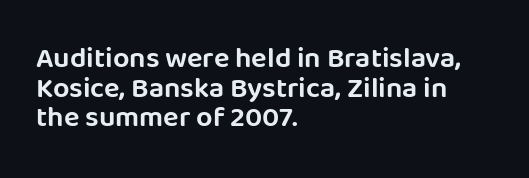
The image shows 29 px sans-serif type, upright; set left-aligned, tight line spacing (1.02x), normal letter spacing, not underlined; low stroke contrast and a large x-height.
